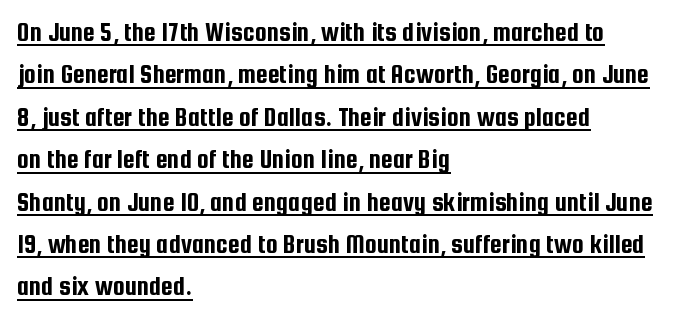
The image shows 27 px text type, upright; set left-aligned, normal line spacing (1.57x), normal letter spacing, underlined.
